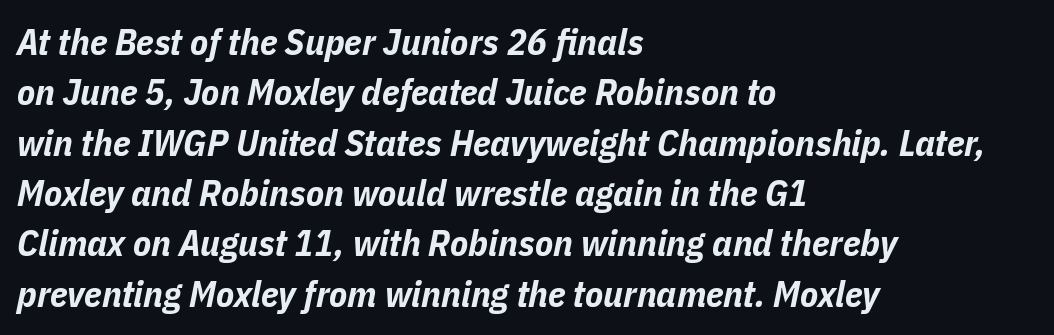
The image shows 37 px bold, condensed type, italic (leaning right); set left-aligned, normal line spacing (1.36x), normal letter spacing, not underlined; low stroke contrast and a medium x-height.
